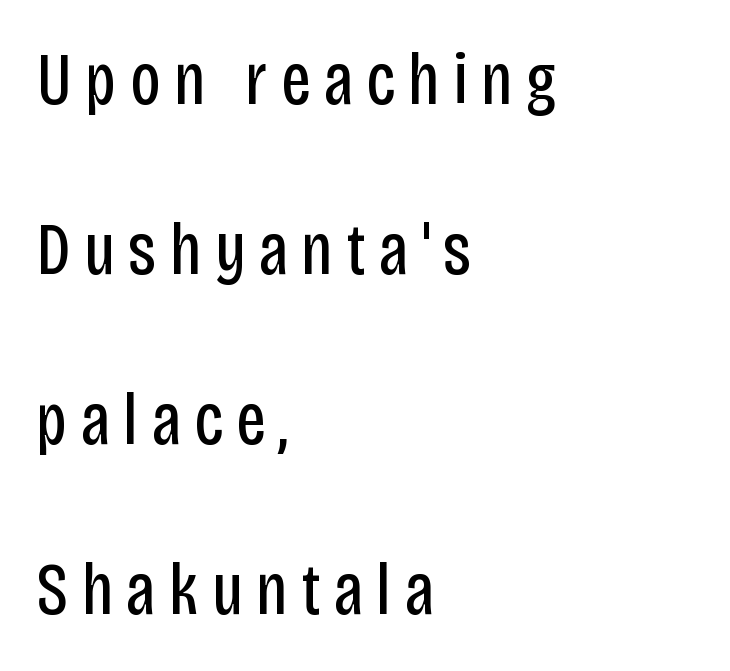
Q: Is the text bold? A: No.
Q: Is the text italic (slanted)? A: No, it is upright.
Q: Is the typeface a serif or a sans-serif typeface? A: Sans-serif.
Q: Is the text underlined? A: No.
Q: How is the paragraph aligned? A: Left-aligned.
Q: Is the spacing between lines tight, normal or loose? A: Loose.
Q: Width (condensed, normal, or wide)? A: Condensed.
Q: Stroke contrast? A: Low.
Q: x-height? A: Large.
Q: Monospaced? A: No.
